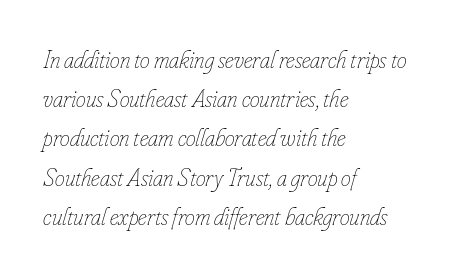
The glyphs are unaccompanied by any horizontal stroke below them. An italicized treatment has been applied to the whole sample. Heaviness? Minimal to ordinary, like unemphasized prose. You could call the tracking neutral — neither tight nor loose.
